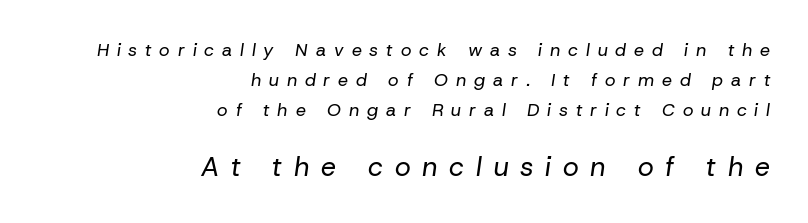
{"italic": "yes", "lean": "right", "slant_degrees": 8, "bold": "no", "underline": "no", "align": "right", "line_spacing": "normal", "line_spacing_ratio": 1.66, "letter_spacing": "wide", "letter_spacing_em": 0.44, "larger_block": "second", "size_ratio": 1.5, "glyph_px": 27}
